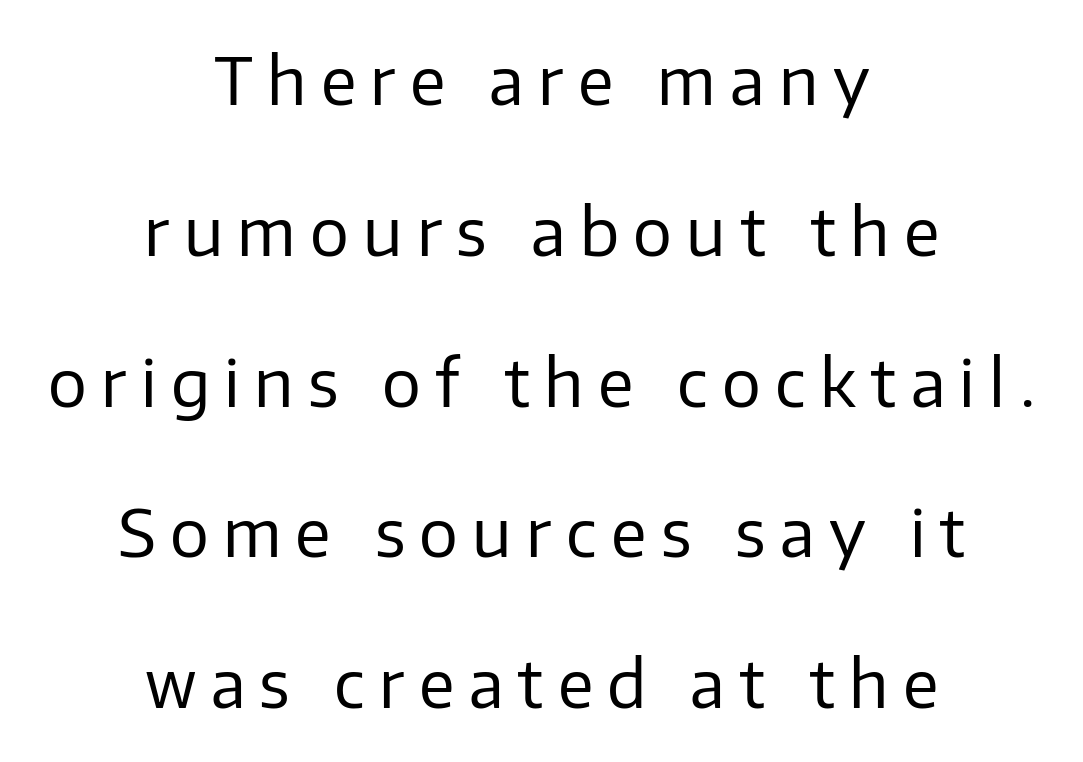
{"serif": "no", "italic": "no", "bold": "no", "weight": "regular", "width": "normal", "stroke_contrast": "low", "x_height": "medium", "monospaced": "no", "underline": "no", "align": "center", "line_spacing": "loose", "line_spacing_ratio": 2.32, "letter_spacing": "wide", "letter_spacing_em": 0.22, "glyph_px": 65}
